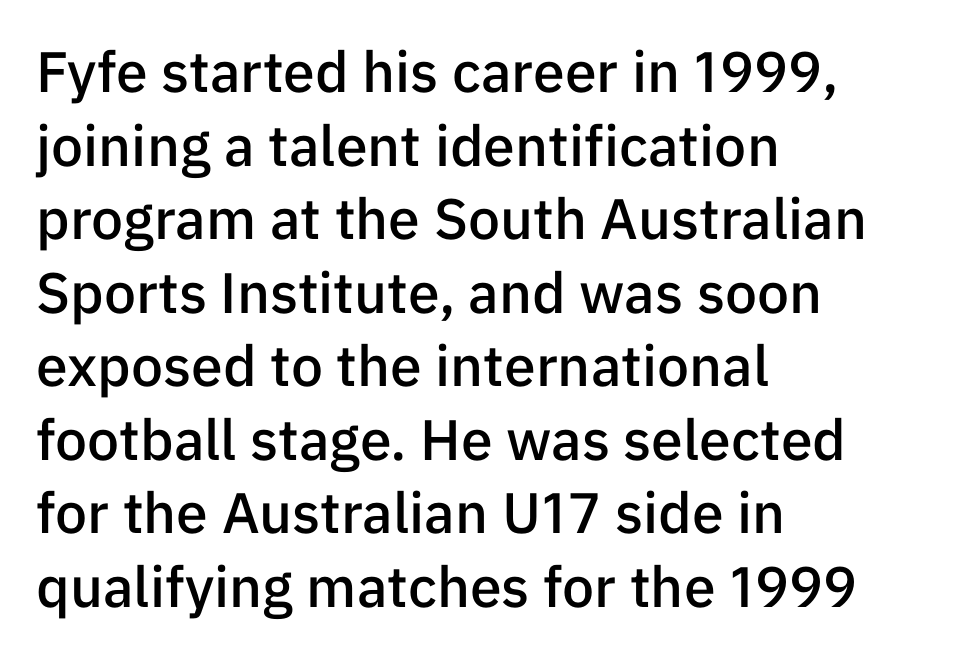
The letters advance in unequal steps, a hallmark of proportional type. A student would call this left alignment; a typographer would say flush left, rag right. It's the straight-up-and-down kind of type. The rows are spaced the way most documents space them.
